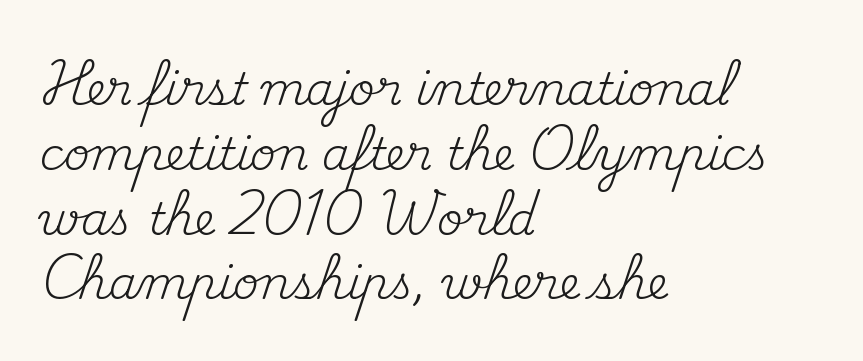
The image shows 45 px regular-weight serif type; set left-aligned, normal line spacing (1.44x), normal letter spacing, not underlined; medium stroke contrast and a small x-height.
